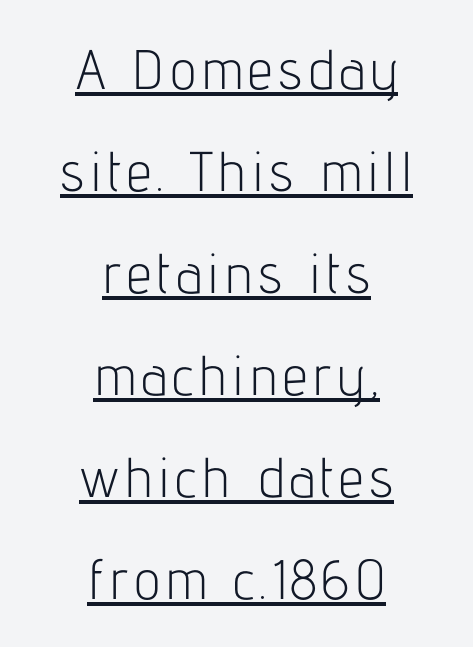
Q: Is the text bold? A: No.
Q: Is the text italic (slanted)? A: No, it is upright.
Q: Is the typeface a serif or a sans-serif typeface? A: Sans-serif.
Q: Is the text underlined? A: Yes.
Q: How is the paragraph aligned? A: Centered.
Q: Width (condensed, normal, or wide)? A: Condensed.
Q: Stroke contrast? A: Low.
Q: x-height? A: Medium.
Q: Monospaced? A: No.
